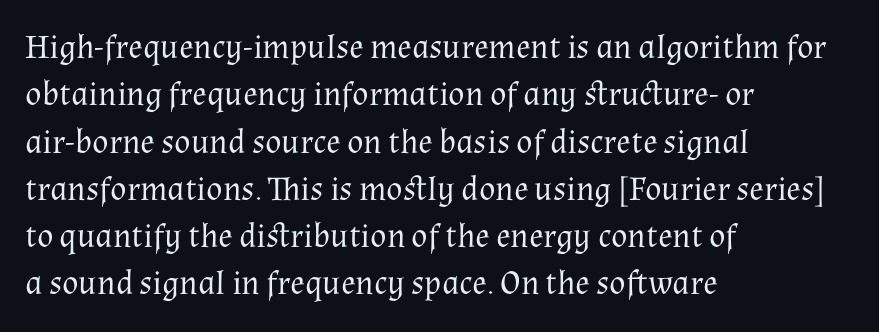
Q: Is the text bold? A: No.
Q: Is the text italic (slanted)? A: No, it is upright.
Q: Is the typeface a serif or a sans-serif typeface? A: Serif.
Q: Is the text underlined? A: No.
Q: How is the paragraph aligned? A: Left-aligned.
Q: Is the spacing between letters normal or unusually wide? A: Normal.
Q: Is the spacing between lines tight, normal or loose? A: Normal.
Q: Width (condensed, normal, or wide)? A: Normal.
Q: Stroke contrast? A: Medium.
Q: x-height? A: Medium.
Q: Monospaced? A: No.
